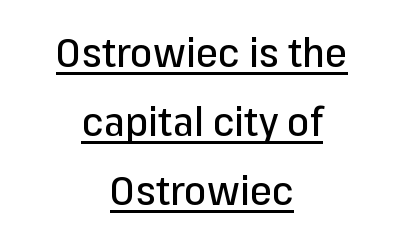
Q: Is the text italic (slanted)? A: No, it is upright.
Q: Is the typeface a serif or a sans-serif typeface? A: Sans-serif.
Q: Is the text underlined? A: Yes.
Q: How is the paragraph aligned? A: Centered.
Q: Is the spacing between letters normal or unusually wide? A: Normal.
Q: Width (condensed, normal, or wide)? A: Normal.
Q: Stroke contrast? A: Low.
Q: x-height? A: Medium.
Q: Monospaced? A: No.
